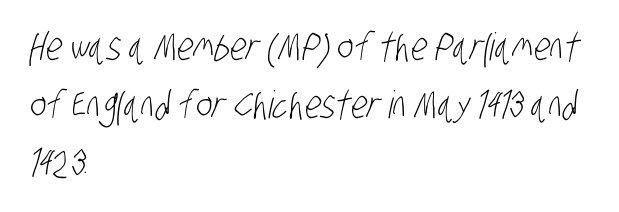
The face looks like a standard text weight, possibly lighter. A normal amount of white space separates one row of letters from the next. Is the letter spacing exaggerated? No — it looks like the ordinary default. Clear beneath every line of the passage. Here the designer chose a conventional face with non-uniform glyph widths.
